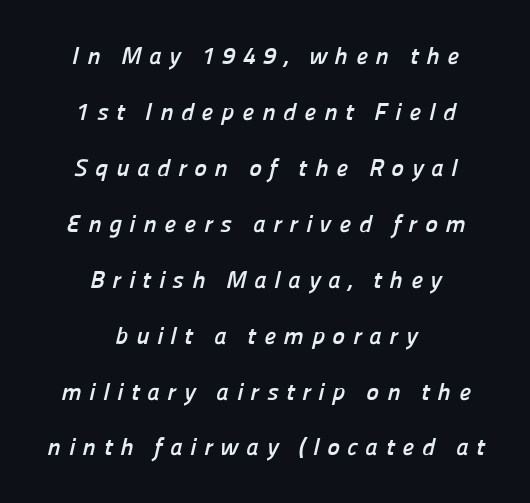
Q: Is the text bold? A: Yes.
Q: Is the text underlined? A: No.
Q: How is the paragraph aligned? A: Centered.
Q: Is the spacing between letters normal or unusually wide? A: Unusually wide.
Q: Is the spacing between lines tight, normal or loose? A: Loose.
